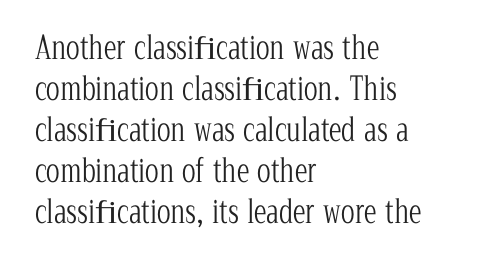
{"serif": "yes", "italic": "no", "bold": "no", "weight": "light", "width": "condensed", "stroke_contrast": "low", "x_height": "medium", "monospaced": "no", "underline": "no", "align": "left", "line_spacing": "normal", "line_spacing_ratio": 1.28, "letter_spacing": "normal", "letter_spacing_em": 0.0, "glyph_px": 32}
